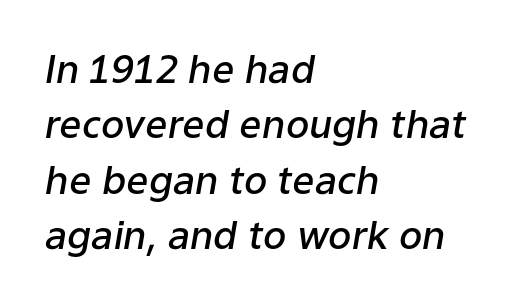
Q: Is the text bold? A: Semi-bold.
Q: Is the text italic (slanted)? A: Yes, it leans right by about 9 degrees.
Q: Is the text underlined? A: No.
Q: How is the paragraph aligned? A: Left-aligned.
Q: Is the spacing between letters normal or unusually wide? A: Normal.
Q: Is the spacing between lines tight, normal or loose? A: Normal.
Q: Width (condensed, normal, or wide)? A: Normal.
Q: Stroke contrast? A: Low.
Q: x-height? A: Medium.
Q: Monospaced? A: No.
